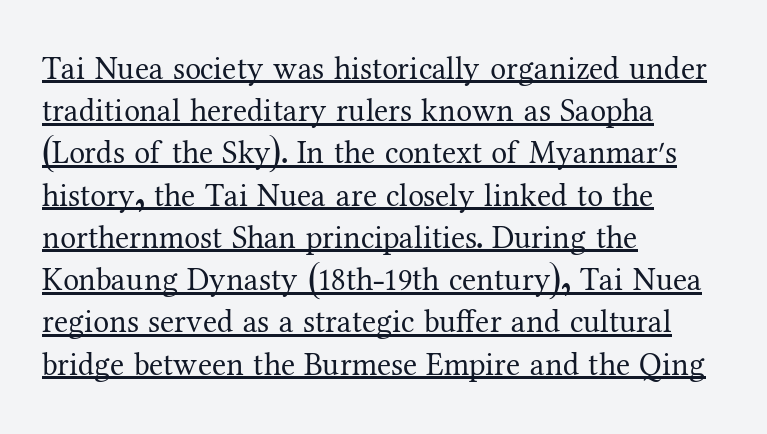
One glance says typical: line gaps are just what's usual. Each letter's strokes conclude with small projecting serifs. The letters look calm and open, with moderate or lighter stems. This sample is left-justified, so line endings fall wherever the words run out. The face used here appears with an underline applied.
